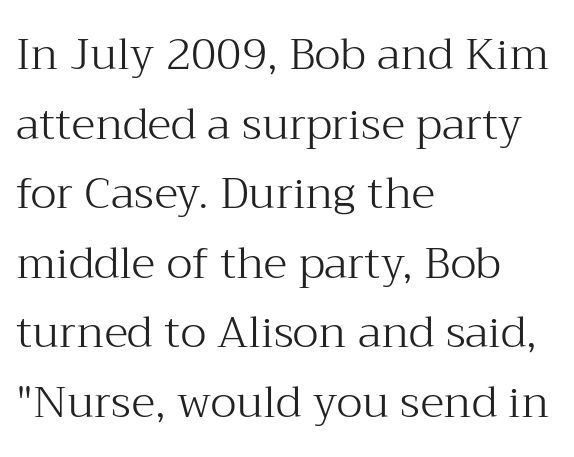
Vertical strokes here are truly vertical. The compositor pushed each line to the left boundary. Tracking value appears to be zero — textbook default spacing. The typeface has the unassuming heft of standard copy or less. These lines are rendered in a variable-pitch font. A typesetter would call this leading conventional body-copy spacing.
